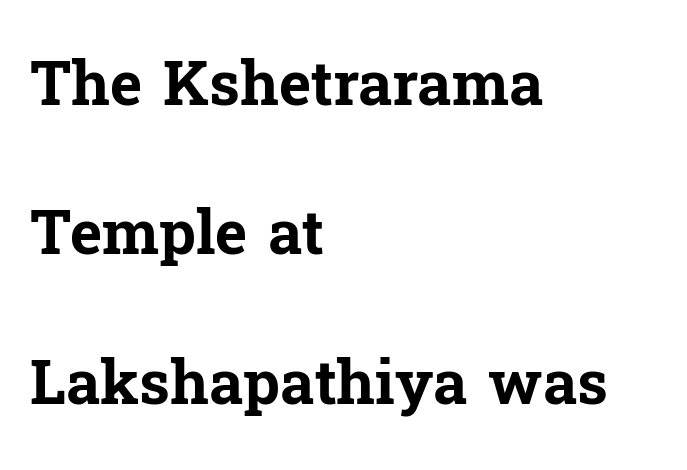
{"serif": "yes", "italic": "no", "bold": "yes", "weight": "bold", "width": "normal", "stroke_contrast": "low", "x_height": "medium", "monospaced": "no", "underline": "no", "align": "left", "line_spacing": "loose", "line_spacing_ratio": 2.45, "letter_spacing": "normal", "letter_spacing_em": 0.0, "glyph_px": 61}
